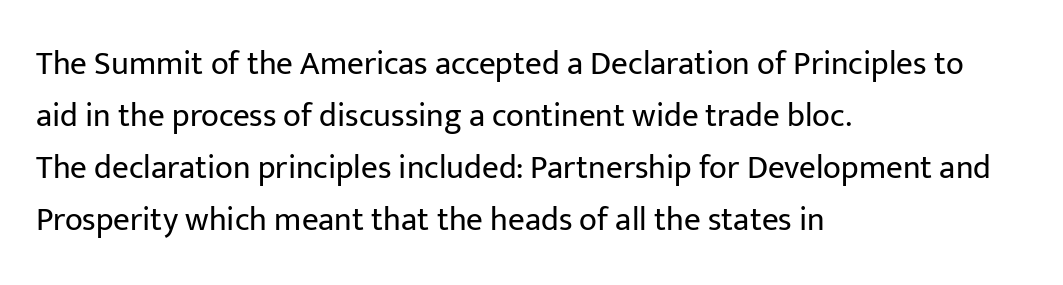
The image shows 33 px regular-weight sans-serif type, upright; set left-aligned, normal line spacing (1.58x), normal letter spacing, not underlined; low stroke contrast and a medium x-height.
